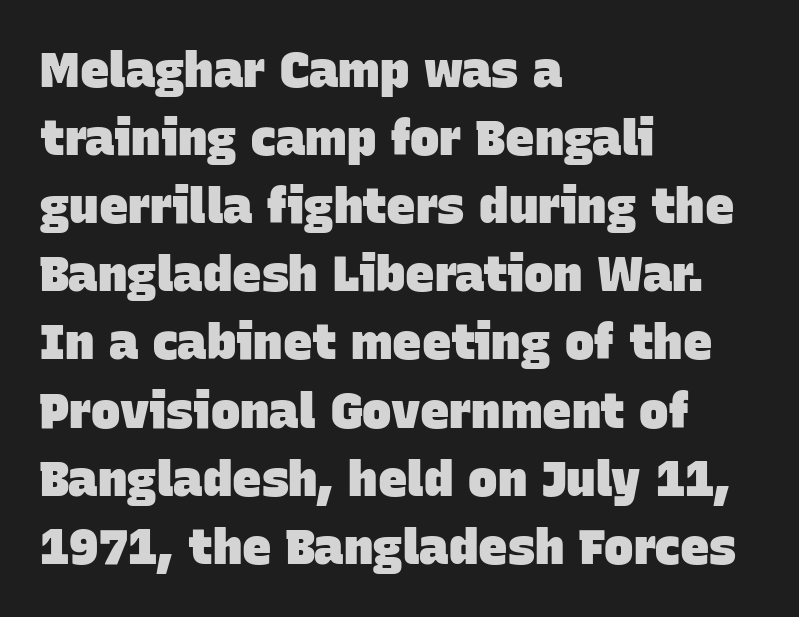
Note the varied advance widths — an 'i' is clearly narrower than an 'm'. Every letter is thick-stroked: bold, no question. The gap between lines stays unmarked. The paragraph shown leans on its left margin. Reading down the column, the eye jumps a familiar distance to each next line. The glyphs in this specimen are sans serif.
